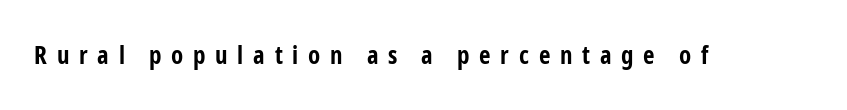
{"italic": "no", "bold": "yes", "underline": "no", "letter_spacing": "wide", "letter_spacing_em": 0.39, "glyph_px": 25}
